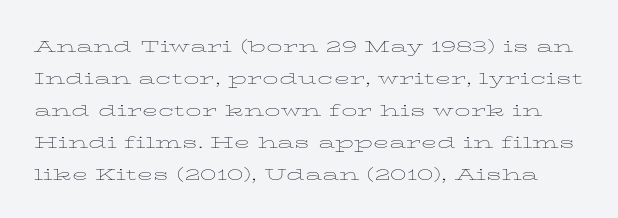
{"italic": "no", "bold": "no", "underline": "no", "line_spacing": "normal", "line_spacing_ratio": 1.52, "letter_spacing": "normal", "letter_spacing_em": 0.0, "glyph_px": 21}
